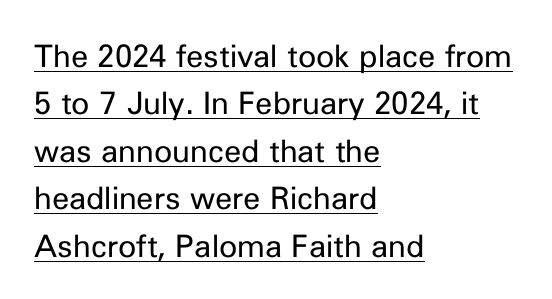
The specimen includes a rule beneath the text block's lines. The paragraph shown leans on its left margin. Serifs: no, the terminals of the letterforms are clean. The face looks like a standard text weight, possibly lighter.
